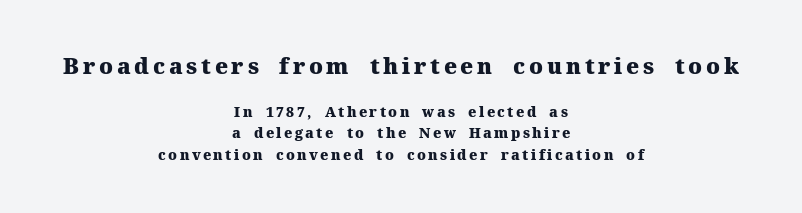
{"italic": "no", "bold": "yes", "underline": "no", "align": "center", "line_spacing": "normal", "line_spacing_ratio": 1.55, "larger_block": "first", "size_ratio": 1.57, "glyph_px": 22}
